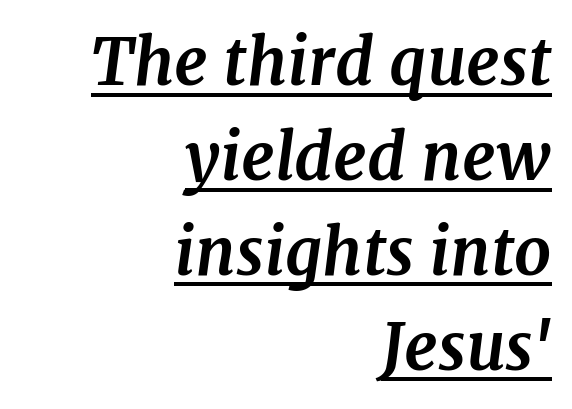
Tall strokes in this sample are angled rather than plumb. Vertical spacing — default. To sum up the face: it has serifs. The compositor pushed each line to the right boundary.
